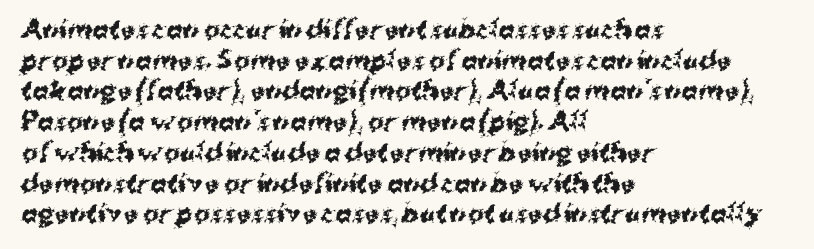
Q: Is the text bold? A: Yes.
Q: Is the text italic (slanted)? A: Yes.
Q: Is the text underlined? A: No.
Q: How is the paragraph aligned? A: Left-aligned.
Q: Is the spacing between letters normal or unusually wide? A: Normal.
Q: Is the spacing between lines tight, normal or loose? A: Normal.
